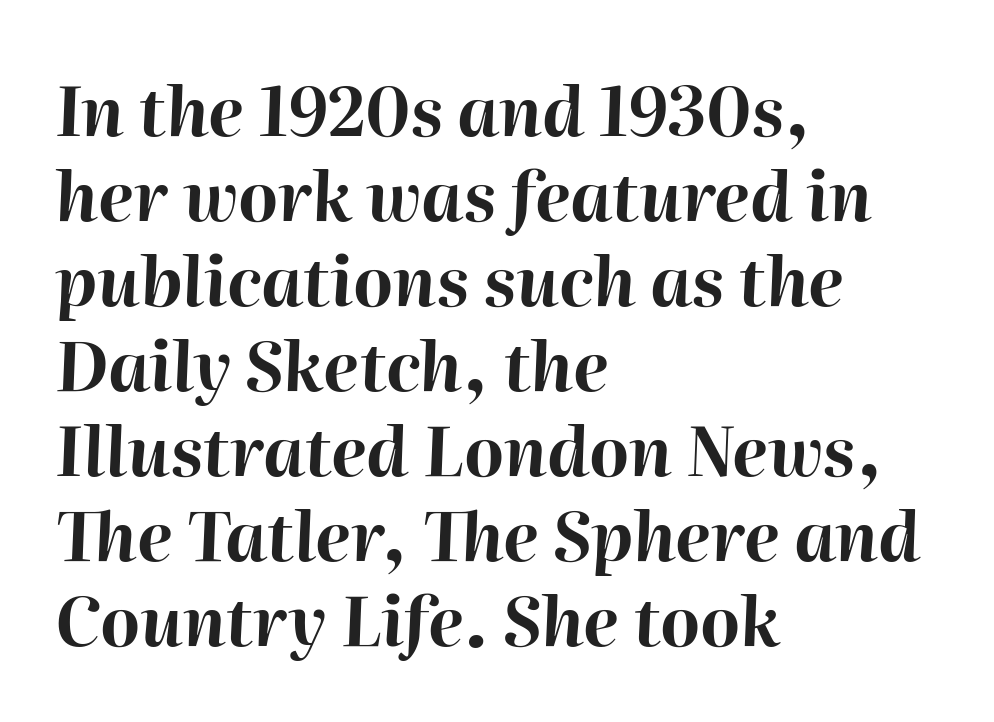
The image shows 68 px bold type, italic (leaning right); set left-aligned, normal line spacing (1.25x), normal letter spacing, not underlined; high stroke contrast and a medium x-height.
